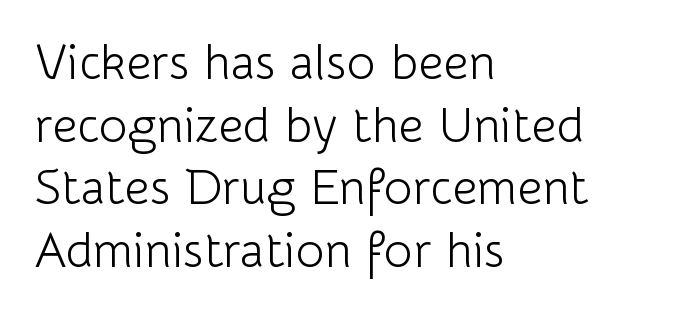
The image shows 49 px light sans-serif type, upright; set left-aligned, normal line spacing (1.28x), normal letter spacing, not underlined; low stroke contrast and a medium x-height.
